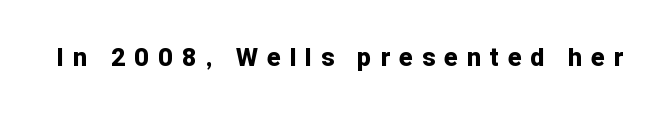
{"italic": "no", "bold": "yes", "underline": "no", "letter_spacing": "wide", "letter_spacing_em": 0.37, "glyph_px": 25}
